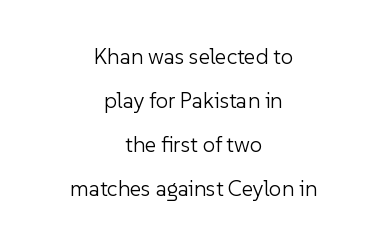
The lines are spread far apart with generous leading. The typesetting does not lean heavy: it is not bold. The string is rendered with underlining switched off. Rendered with straight, roman letterforms. The rag falls on both sides of this text block equally. Does extra space separate the letters? No, they use regular spacing.
